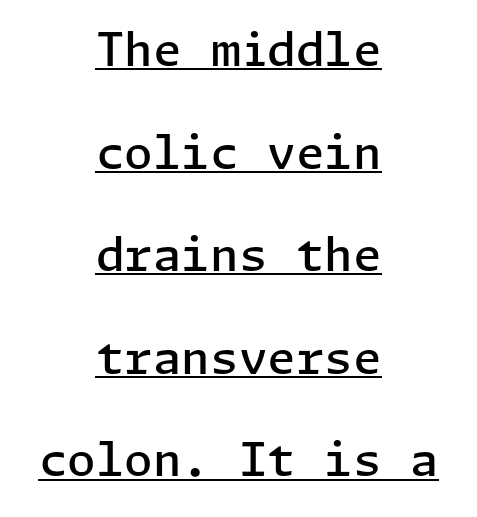
Designer's note — italics off, roman on. The glyphs are accompanied by a horizontal stroke just below them. Students, this is semibold: more ink than regular, less than bold. Observe the ordinary spacing: letters are neighbours, not strangers. A typesetter would call this leading open, well beyond the default. To sum up the face: it is a sans, with no serifs.
